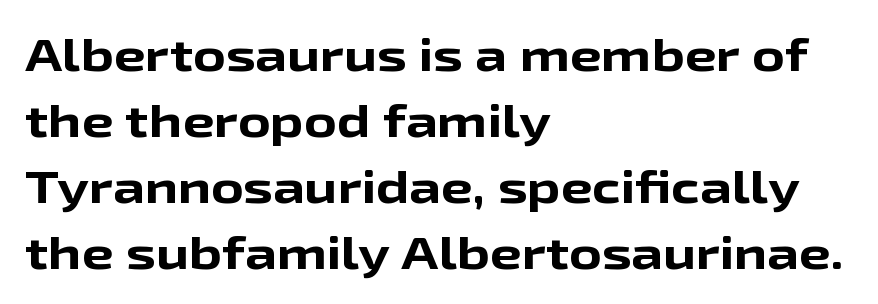
{"serif": "no", "italic": "no", "bold": "yes", "weight": "bold", "width": "wide", "stroke_contrast": "low", "x_height": "medium", "monospaced": "no", "underline": "no", "align": "left", "line_spacing": "normal", "line_spacing_ratio": 1.47, "letter_spacing": "normal", "letter_spacing_em": 0.0, "glyph_px": 45}
